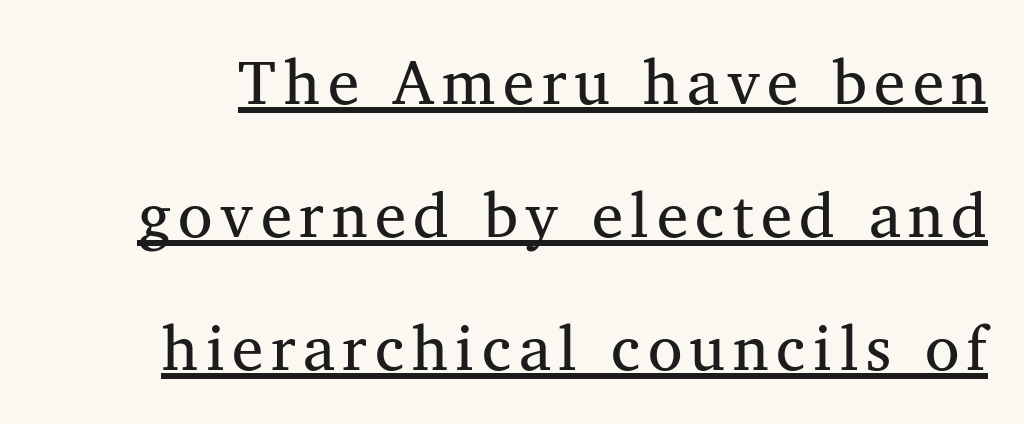
Note the varied advance widths — an 'i' is clearly narrower than an 'm'. The letters carry serifs — small finishing strokes at the ends of their stems. Quick note: underline on. The font is comparable to plain body text, perhaps lighter. Quick note: interline space is abundant.
